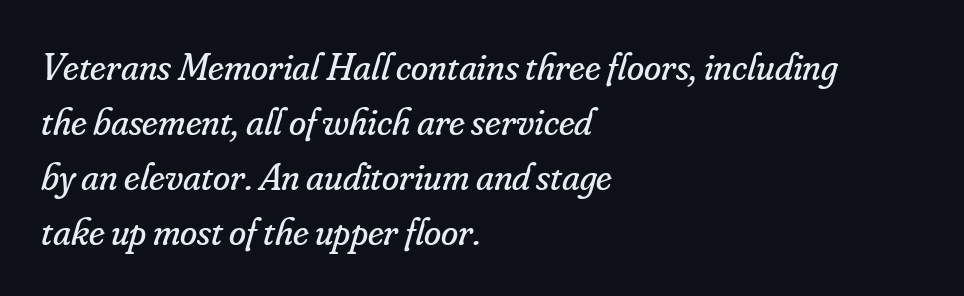
Q: Is the text bold? A: No.
Q: Is the text italic (slanted)? A: Yes, it leans right by about 16 degrees.
Q: Is the typeface a serif or a sans-serif typeface? A: Serif.
Q: Is the text underlined? A: No.
Q: How is the paragraph aligned? A: Left-aligned.
Q: Is the spacing between letters normal or unusually wide? A: Normal.
Q: Is the spacing between lines tight, normal or loose? A: Normal.
Q: Width (condensed, normal, or wide)? A: Normal.
Q: Stroke contrast? A: Low.
Q: x-height? A: Small.
Q: Monospaced? A: No.
